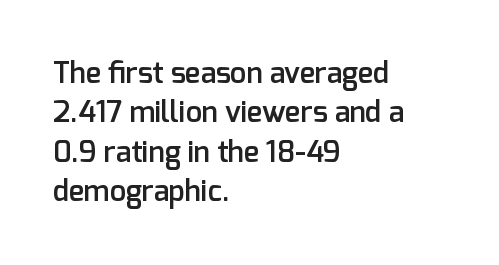
The setting favours the left margin, as ordinary paragraphs usually do. Reading down the column, the eye jumps a familiar distance to each next line. Regarding serifs, this sample does without them. This rendering features lettering with no underline. Heft: intermediate — a semibold.
